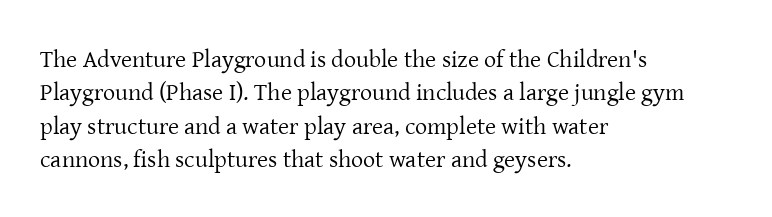
{"italic": "no", "bold": "no", "underline": "no", "align": "left", "line_spacing": "normal", "line_spacing_ratio": 1.39, "letter_spacing": "normal", "letter_spacing_em": 0.0, "glyph_px": 24}
